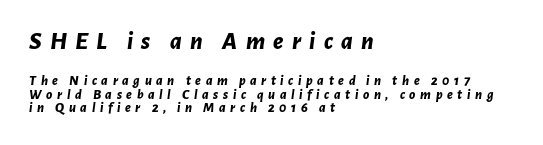
You'd pick this weight for a headline — it's a proper bold. The typesetter chose a ragged-right arrangement here. A typesetter would call this heavily tracked-out type. In terms of posture, this sample is oblique.
